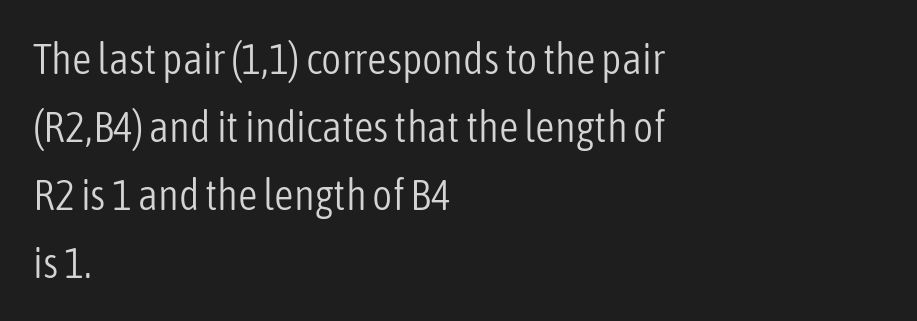
{"serif": "no", "italic": "no", "bold": "no", "weight": "light", "width": "condensed", "stroke_contrast": "low", "x_height": "medium", "monospaced": "no", "underline": "no", "align": "left", "line_spacing": "normal", "line_spacing_ratio": 1.58, "letter_spacing": "normal", "letter_spacing_em": 0.0, "glyph_px": 43}
